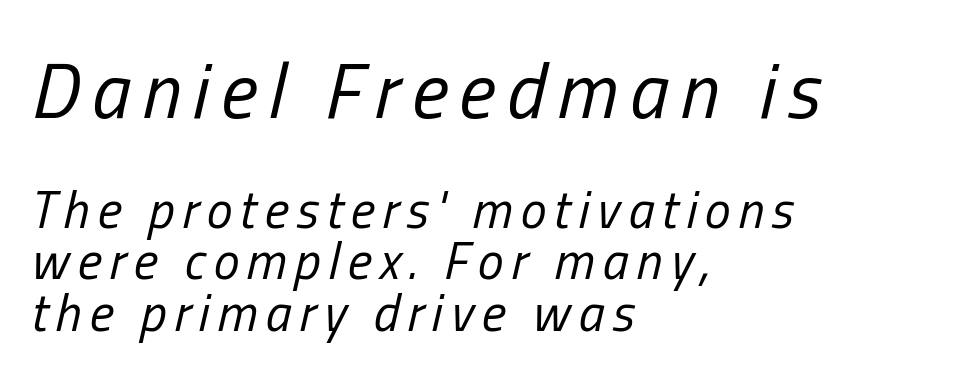
{"italic": "yes", "lean": "right", "slant_degrees": 13, "bold": "no", "weight": "regular", "width": "condensed", "stroke_contrast": "low", "x_height": "medium", "monospaced": "no", "underline": "no", "align": "left", "line_spacing": "tight", "line_spacing_ratio": 0.99, "larger_block": "first", "size_ratio": 1.5, "glyph_px": 78}
